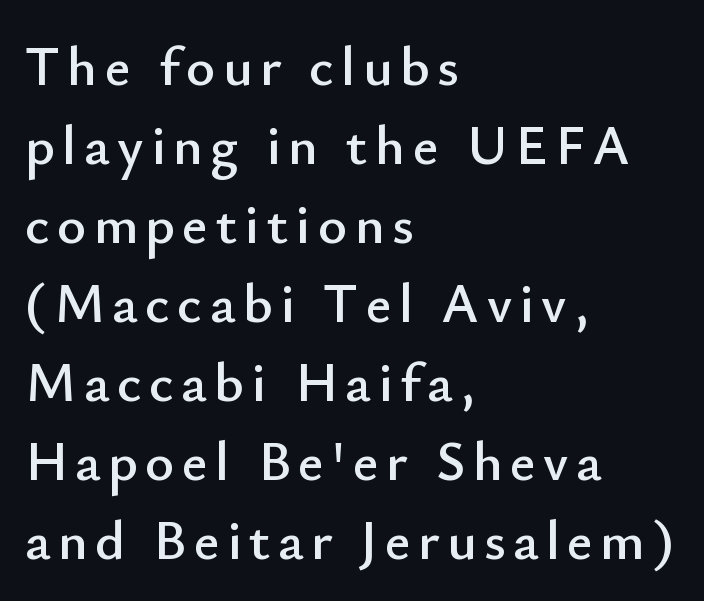
The image shows 56 px sans-serif type, upright; set left-aligned, normal line spacing (1.41x), not underlined; low stroke contrast and a small x-height.
